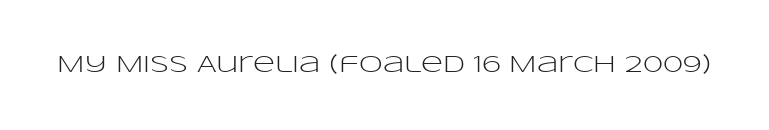
{"italic": "no", "bold": "no", "underline": "no", "letter_spacing": "normal", "letter_spacing_em": 0.0, "glyph_px": 24}
